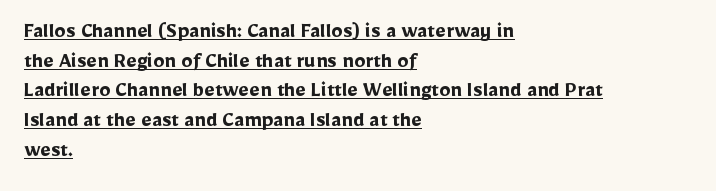
{"italic": "no", "bold": "yes", "underline": "yes", "align": "left", "line_spacing": "normal", "line_spacing_ratio": 1.29, "letter_spacing": "normal", "letter_spacing_em": 0.0, "glyph_px": 23}
